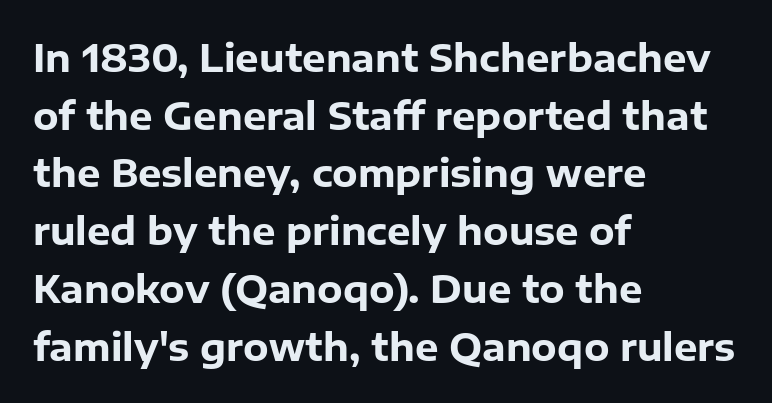
{"serif": "no", "italic": "no", "bold": "yes", "weight": "heavy", "width": "normal", "stroke_contrast": "low", "x_height": "medium", "monospaced": "no", "underline": "no", "align": "left", "line_spacing": "normal", "line_spacing_ratio": 1.56, "letter_spacing": "normal", "letter_spacing_em": 0.0, "glyph_px": 37}
